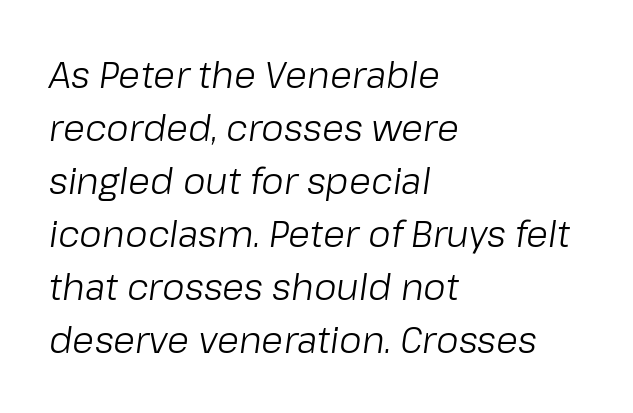
The image shows 36 px light type, italic (leaning right); set left-aligned, normal line spacing (1.47x), normal letter spacing, not underlined; low stroke contrast and a medium x-height.
